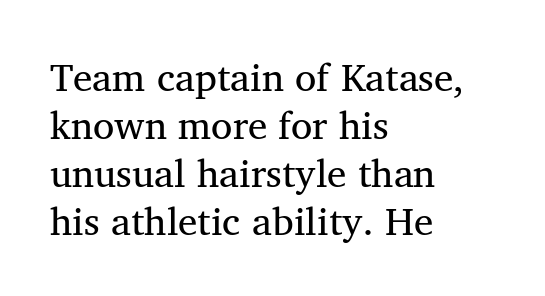
The image shows 39 px regular-weight serif type; set left-aligned, line spacing 1.23x, normal letter spacing, not underlined; medium stroke contrast and a medium x-height.
